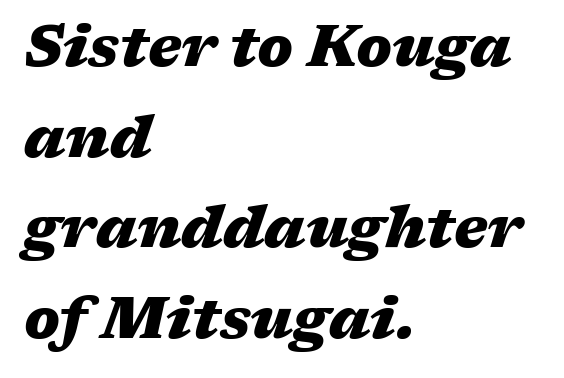
Q: Is the text bold? A: Yes.
Q: Is the text italic (slanted)? A: Yes, it leans right by about 17 degrees.
Q: Is the text underlined? A: No.
Q: How is the paragraph aligned? A: Left-aligned.
Q: Is the spacing between letters normal or unusually wide? A: Normal.
Q: Is the spacing between lines tight, normal or loose? A: Normal.
Q: Width (condensed, normal, or wide)? A: Wide.
Q: Stroke contrast? A: Medium.
Q: x-height? A: Medium.
Q: Monospaced? A: No.
